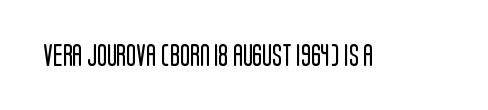
The image shows 23 px text type, upright; set normal letter spacing, not underlined.
